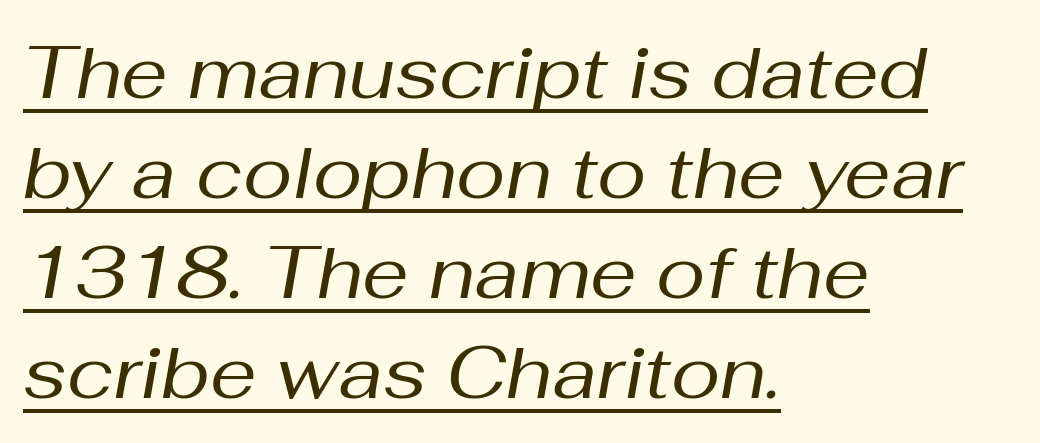
The image shows 74 px regular-weight type, italic (leaning right); set left-aligned, normal line spacing (1.35x), normal letter spacing, underlined; medium stroke contrast and a medium x-height.
